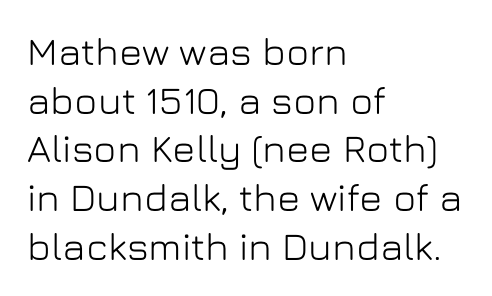
The image shows 39 px sans-serif type, upright; set left-aligned, normal line spacing (1.25x), normal letter spacing, not underlined; low stroke contrast and a medium x-height.
